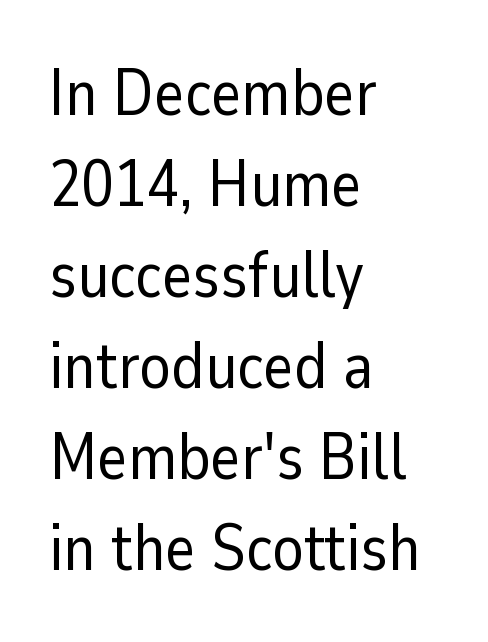
The image shows 65 px regular-weight sans-serif type, upright; set left-aligned, normal line spacing (1.4x), normal letter spacing, not underlined; low stroke contrast and a medium x-height.
